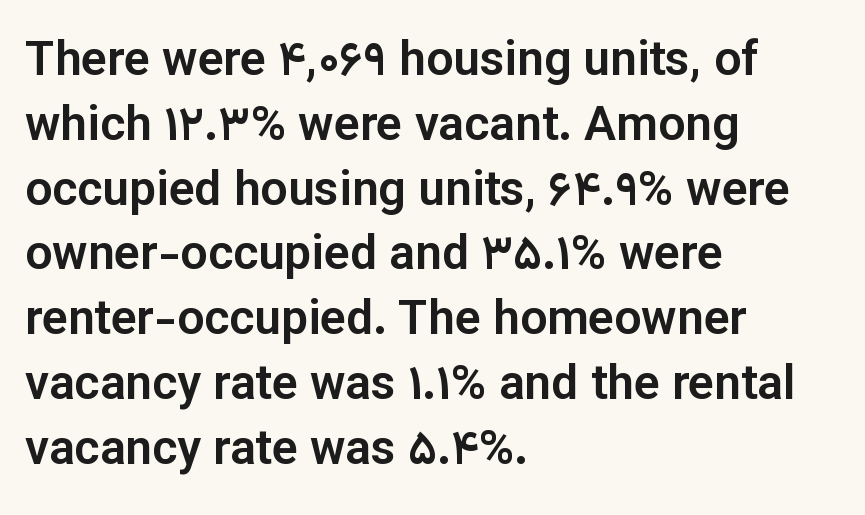
Horizontal alignment here is leftward, the default for most running prose. This is the regular roman posture of the typeface. The type family on display is of the sans-serif kind. Check the space under the baseline: it is left empty.
